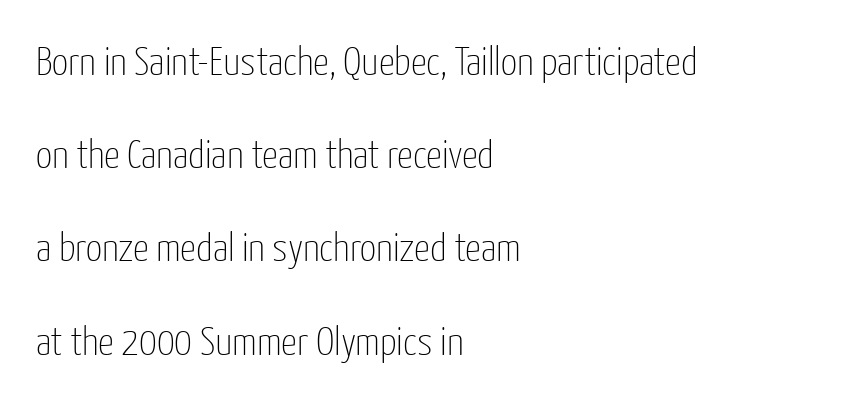
The image shows 40 px thin, condensed sans-serif type, upright; set left-aligned, loose line spacing (2.33x), normal letter spacing, not underlined; low stroke contrast and a medium x-height.
